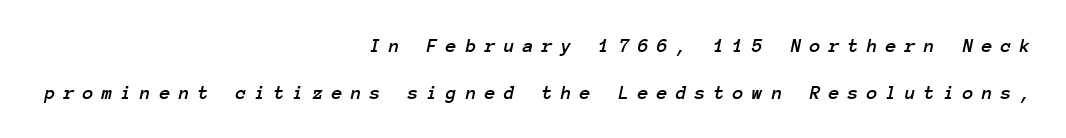
Q: Is the text italic (slanted)? A: Yes, it leans right by about 12 degrees.
Q: Is the text underlined? A: No.
Q: How is the paragraph aligned? A: Right-aligned.
Q: Is the spacing between letters normal or unusually wide? A: Unusually wide.
Q: Is the spacing between lines tight, normal or loose? A: Loose.
